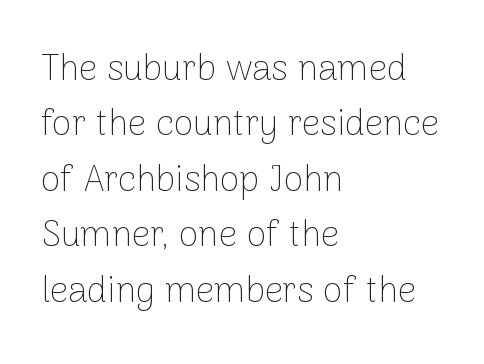
Q: Is the text bold? A: No.
Q: Is the text italic (slanted)? A: No, it is upright.
Q: Is the typeface a serif or a sans-serif typeface? A: Sans-serif.
Q: Is the text underlined? A: No.
Q: How is the paragraph aligned? A: Left-aligned.
Q: Is the spacing between letters normal or unusually wide? A: Normal.
Q: Is the spacing between lines tight, normal or loose? A: Normal.
Q: Width (condensed, normal, or wide)? A: Normal.
Q: Stroke contrast? A: Low.
Q: x-height? A: Medium.
Q: Monospaced? A: No.
